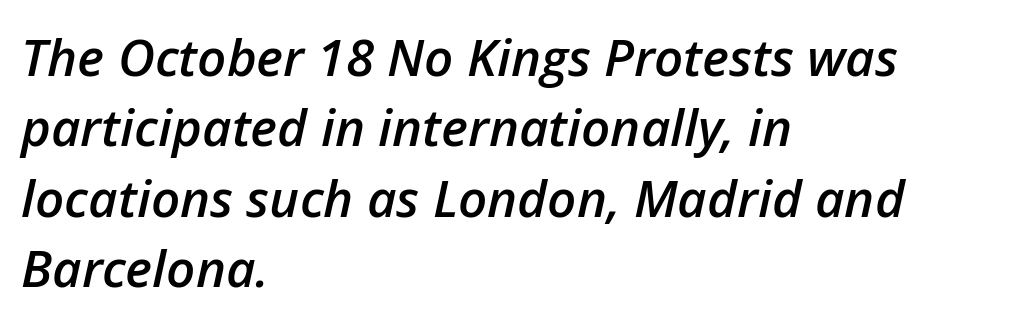
Q: Is the text bold? A: Semi-bold.
Q: Is the text italic (slanted)? A: Yes, it leans right by about 12 degrees.
Q: Is the text underlined? A: No.
Q: How is the paragraph aligned? A: Left-aligned.
Q: Is the spacing between letters normal or unusually wide? A: Normal.
Q: Is the spacing between lines tight, normal or loose? A: Normal.
Q: Width (condensed, normal, or wide)? A: Normal.
Q: Stroke contrast? A: Low.
Q: x-height? A: Medium.
Q: Monospaced? A: No.
